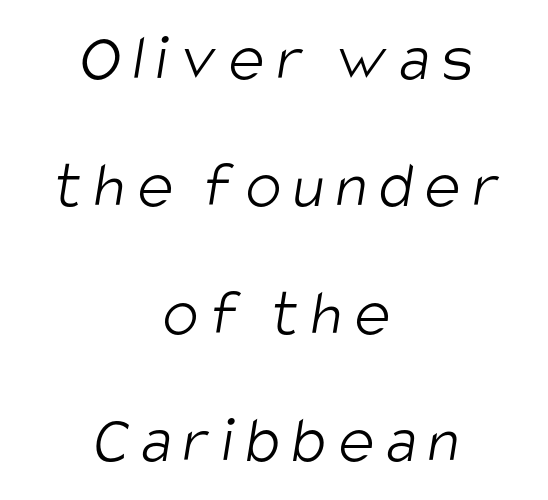
The image shows 67 px light, condensed sans-serif type; set centered, loose line spacing (1.9x), not underlined; low stroke contrast and a large x-height.
